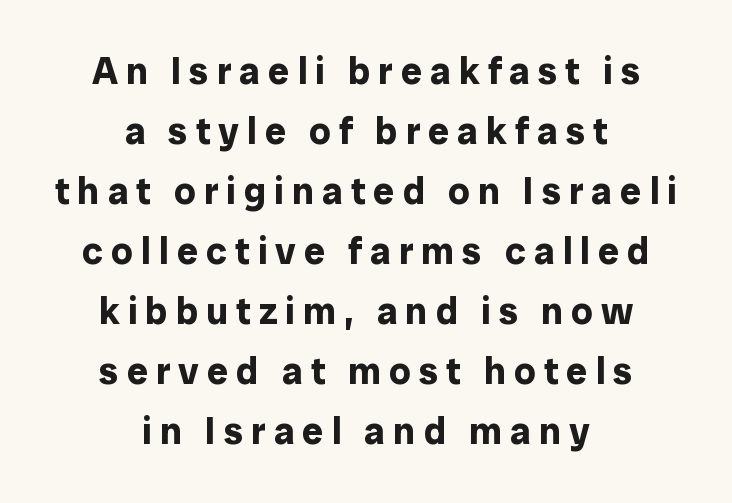
{"serif": "no", "italic": "no", "bold": "yes", "weight": "bold", "width": "normal", "stroke_contrast": "low", "x_height": "medium", "monospaced": "no", "underline": "no", "align": "center", "line_spacing": "normal", "line_spacing_ratio": 1.58, "letter_spacing": "wide", "letter_spacing_em": 0.21, "glyph_px": 38}
